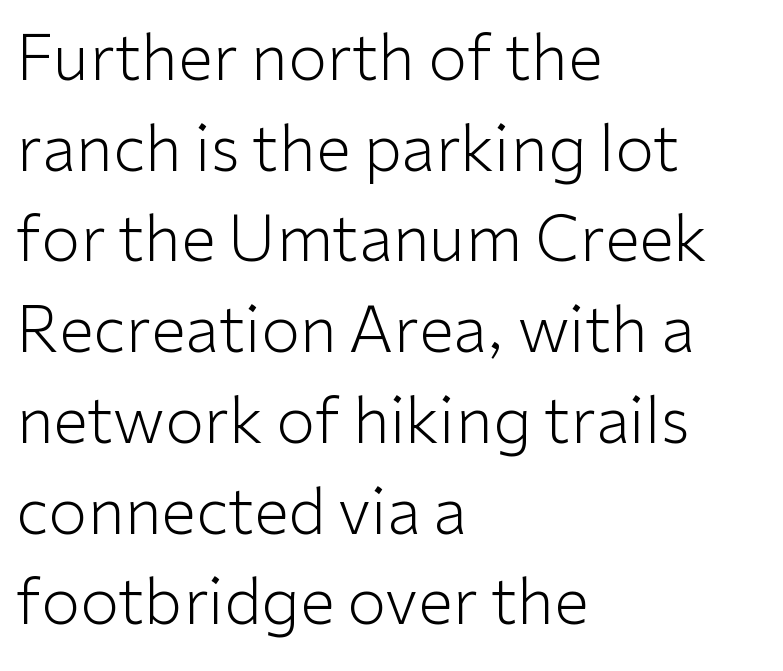
{"serif": "no", "italic": "no", "bold": "no", "weight": "light", "width": "normal", "stroke_contrast": "low", "x_height": "medium", "monospaced": "no", "underline": "no", "align": "left", "line_spacing": "normal", "line_spacing_ratio": 1.44, "letter_spacing": "normal", "letter_spacing_em": 0.0, "glyph_px": 63}
